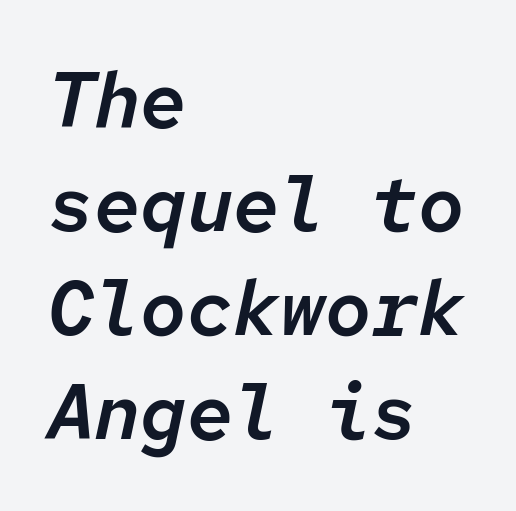
Caption: multi-line text, flush left, ragged right. The glyphs are unaccompanied by any horizontal stroke below them. Quick note: italic. How are the letters spaced? Ordinarily, with no added tracking. Monospaced: the letters line up in strict vertical columns. Vertically, the passage feels balanced, rows spaced as you'd expect.
